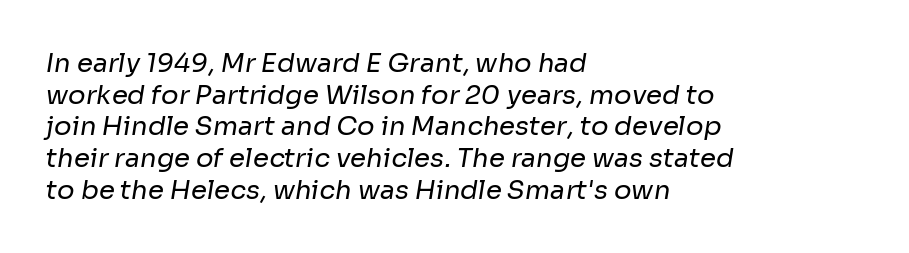
The horizontal fit of the characters is conventional and even. Any mark beneath the type? The region is blank. The passage shown is not bold in any degree. The text block is weighted toward the left margin, trailing off unevenly rightward.
